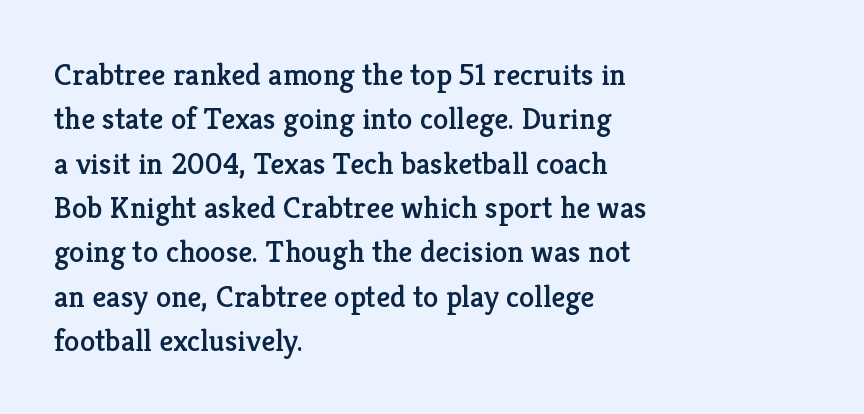
{"serif": "yes", "italic": "no", "width": "normal", "stroke_contrast": "low", "x_height": "medium", "monospaced": "no", "underline": "no", "align": "left", "line_spacing": "normal", "line_spacing_ratio": 1.43, "letter_spacing": "normal", "letter_spacing_em": 0.0, "glyph_px": 31}
